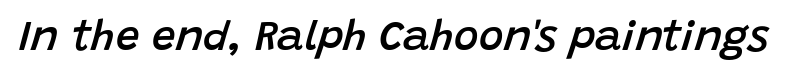
Lines of text with bare space underneath. Note the varied advance widths — an 'i' is clearly narrower than an 'm'. These lines were composed using italics. The letters are semibold — heavier than regular but short of a full bold. This rendering leaves character spacing at its baseline value.
